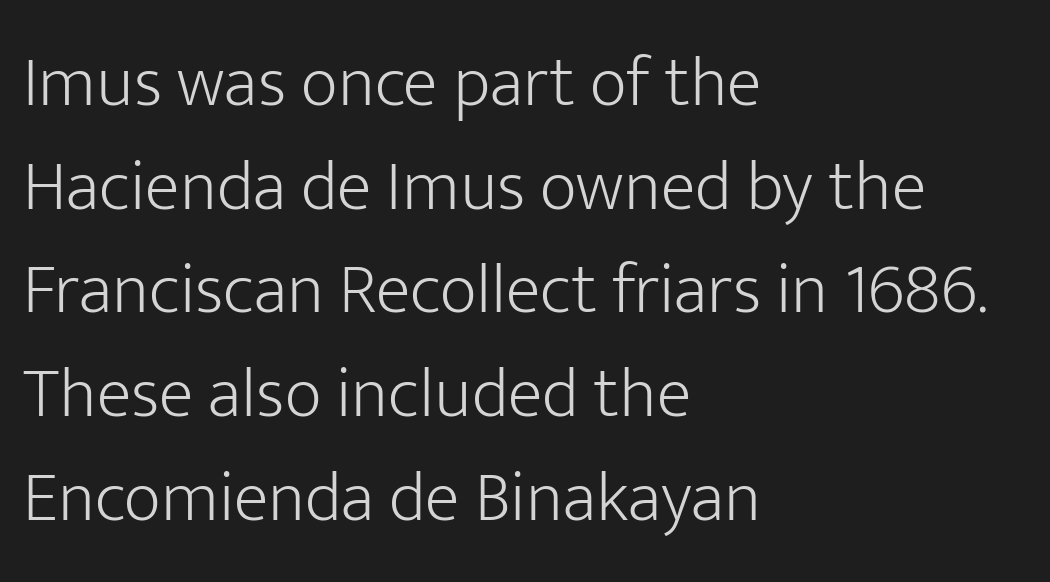
The gap between lines stays unmarked. Caption: multi-line text, flush left, ragged right. Italic: no, the glyphs are upright roman. This sample uses a sans-serif face.
